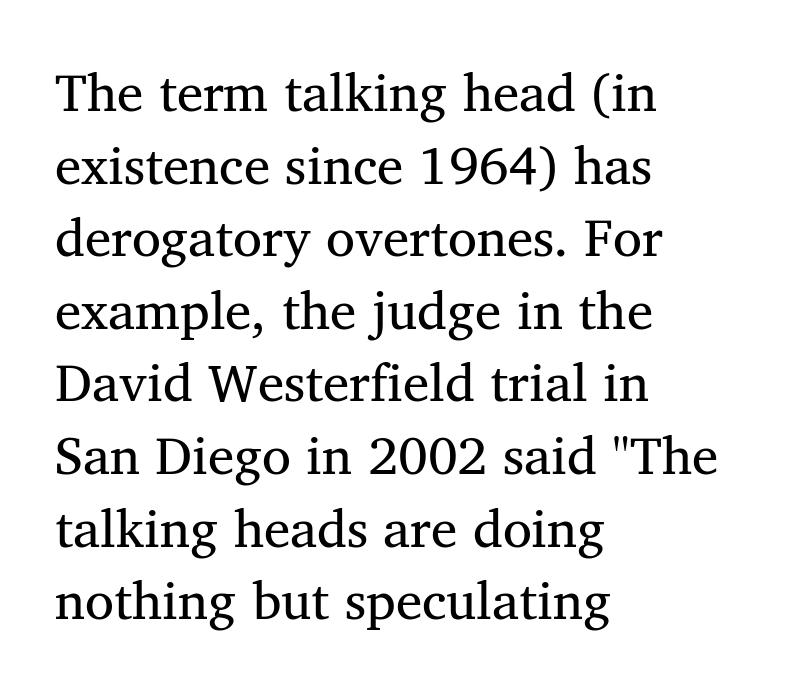
Q: Is the text bold? A: No.
Q: Is the text italic (slanted)? A: No, it is upright.
Q: Is the typeface a serif or a sans-serif typeface? A: Serif.
Q: Is the text underlined? A: No.
Q: How is the paragraph aligned? A: Left-aligned.
Q: Is the spacing between letters normal or unusually wide? A: Normal.
Q: Is the spacing between lines tight, normal or loose? A: Normal.
Q: Width (condensed, normal, or wide)? A: Normal.
Q: Stroke contrast? A: Medium.
Q: x-height? A: Medium.
Q: Monospaced? A: No.
